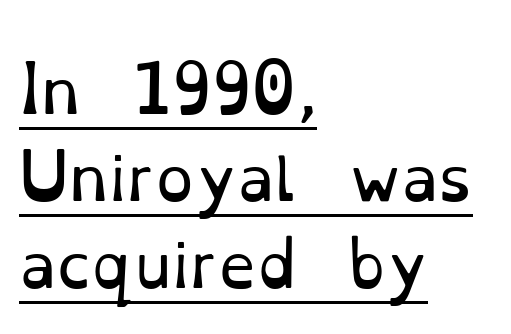
Q: Is the text bold? A: No.
Q: Is the text italic (slanted)? A: No, it is upright.
Q: Is the typeface a serif or a sans-serif typeface? A: Serif.
Q: Is the text underlined? A: Yes.
Q: How is the paragraph aligned? A: Left-aligned.
Q: Is the spacing between letters normal or unusually wide? A: Normal.
Q: Is the spacing between lines tight, normal or loose? A: Normal.
Q: Width (condensed, normal, or wide)? A: Normal.
Q: Stroke contrast? A: Low.
Q: x-height? A: Small.
Q: Monospaced? A: No.
